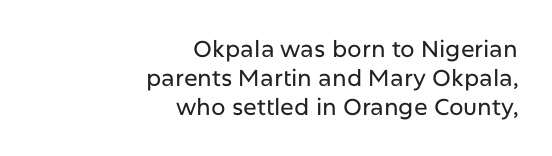
{"italic": "no", "underline": "no", "align": "right", "line_spacing": "normal", "line_spacing_ratio": 1.27, "letter_spacing": "normal", "letter_spacing_em": 0.0, "glyph_px": 23}
